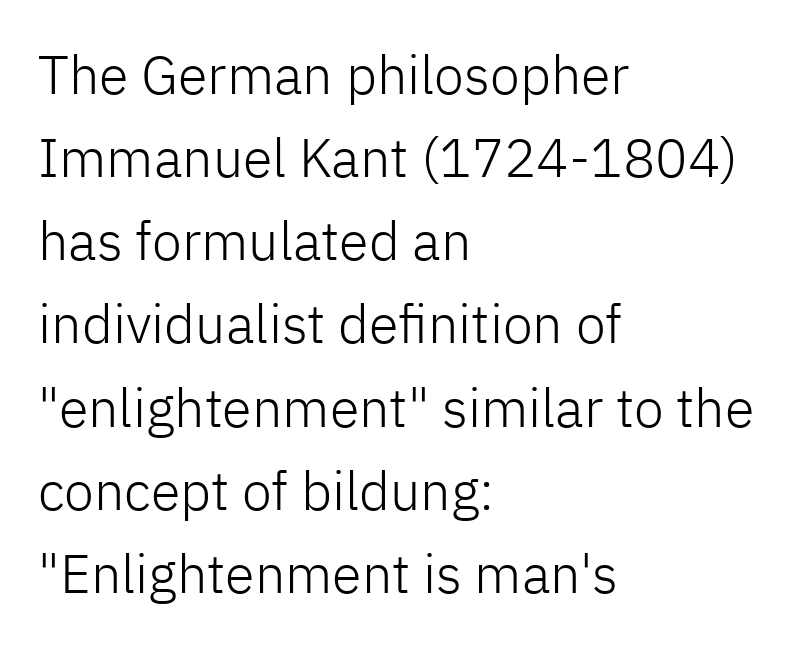
Q: Is the text bold? A: No.
Q: Is the text italic (slanted)? A: No, it is upright.
Q: Is the typeface a serif or a sans-serif typeface? A: Sans-serif.
Q: Is the text underlined? A: No.
Q: How is the paragraph aligned? A: Left-aligned.
Q: Is the spacing between letters normal or unusually wide? A: Normal.
Q: Is the spacing between lines tight, normal or loose? A: Normal.
Q: Width (condensed, normal, or wide)? A: Normal.
Q: Stroke contrast? A: Low.
Q: x-height? A: Medium.
Q: Monospaced? A: No.
